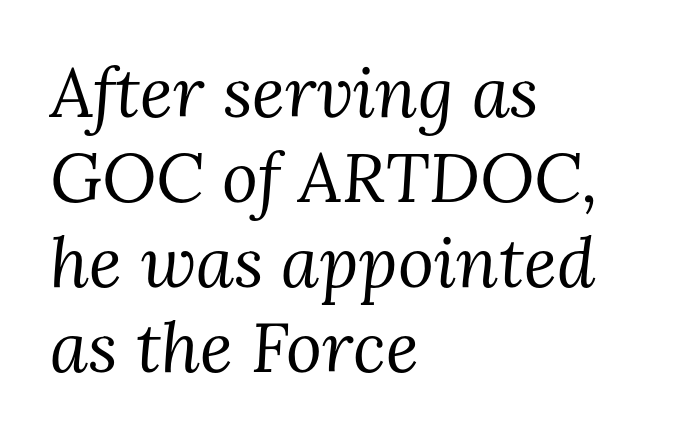
Q: Is the text bold? A: No.
Q: Is the text italic (slanted)? A: Yes, it leans right by about 3 degrees.
Q: Is the typeface a serif or a sans-serif typeface? A: Serif.
Q: Is the text underlined? A: No.
Q: How is the paragraph aligned? A: Left-aligned.
Q: Is the spacing between letters normal or unusually wide? A: Normal.
Q: Width (condensed, normal, or wide)? A: Normal.
Q: Stroke contrast? A: Medium.
Q: x-height? A: Medium.
Q: Monospaced? A: No.
